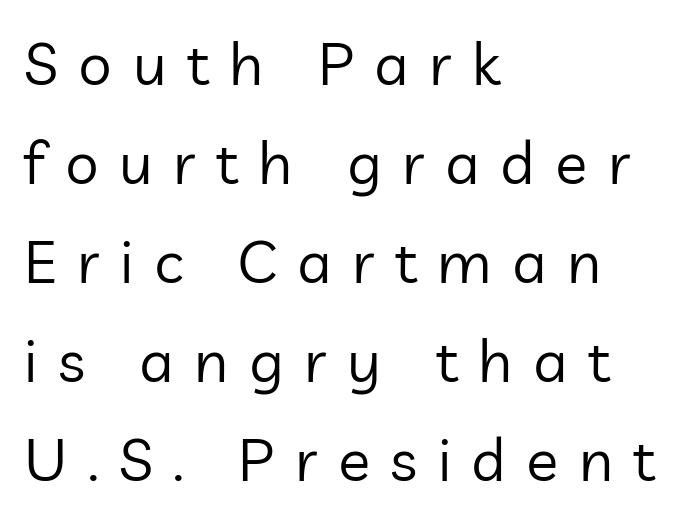
The image shows 60 px regular-weight sans-serif type, upright; set left-aligned, normal line spacing (1.65x), unusually wide letter spacing (+0.34 em), not underlined; low stroke contrast and a medium x-height.
